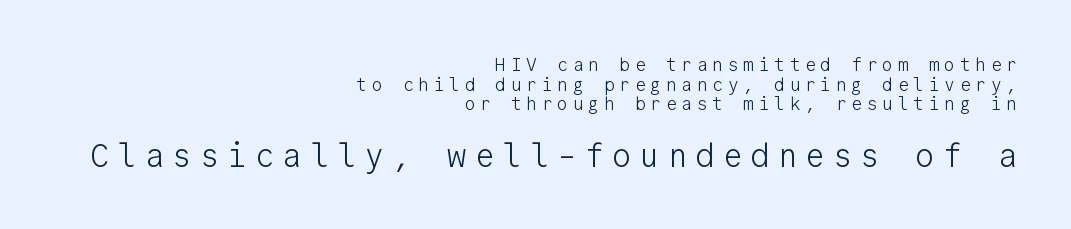
Q: Is the text bold? A: No.
Q: Is the text italic (slanted)? A: No, it is upright.
Q: Is the typeface a serif or a sans-serif typeface? A: Sans-serif.
Q: Is the text underlined? A: No.
Q: How is the paragraph aligned? A: Right-aligned.
Q: Is the spacing between letters normal or unusually wide? A: Unusually wide.
Q: Is the spacing between lines tight, normal or loose? A: Tight.
Q: Which block of text is set in a larger size, the first (top) or the second (bottom)? A: The second (bottom) one.
Q: Width (condensed, normal, or wide)? A: Normal.
Q: Stroke contrast? A: Low.
Q: x-height? A: Medium.
Q: Monospaced? A: Yes.
